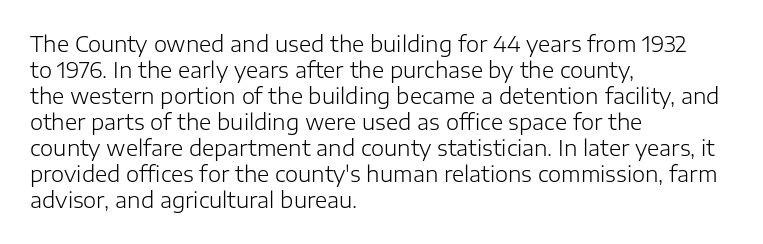
The typography opts for an upright posture over an oblique one. Unmarked baselines from the first word to the last. Students, note that the glyphs here touch the page at normal intervals. Which margin do the lines hug? The left one — the right edge is uneven. The typesetting does not lean heavy: it is not bold.
